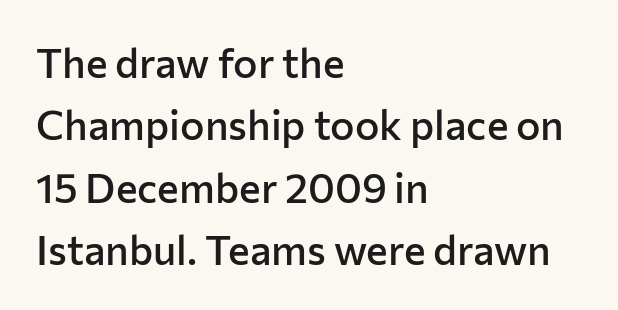
Q: Is the text bold? A: Semi-bold.
Q: Is the text italic (slanted)? A: No, it is upright.
Q: Is the typeface a serif or a sans-serif typeface? A: Sans-serif.
Q: Is the text underlined? A: No.
Q: How is the paragraph aligned? A: Left-aligned.
Q: Is the spacing between letters normal or unusually wide? A: Normal.
Q: Is the spacing between lines tight, normal or loose? A: Normal.
Q: Width (condensed, normal, or wide)? A: Normal.
Q: Stroke contrast? A: Low.
Q: x-height? A: Medium.
Q: Monospaced? A: No.
